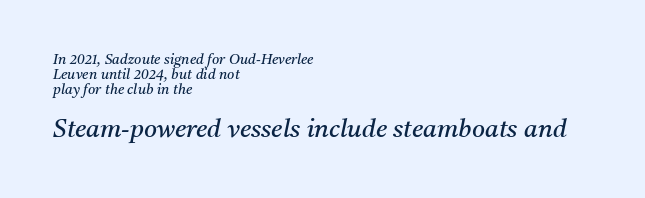
The image shows 25 px text type, italic (leaning right); set left-aligned, tight line spacing (1.08x), normal letter spacing, not underlined; the second (bottom) block is 1.79x larger.
